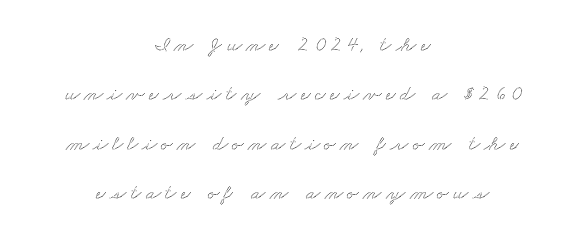
Does the leading feel generous? Absolutely, it's lavish. The whitespace from short lines is split evenly between both sides. Any mark beneath the type? The region is blank. Display-style spreading of the glyphs; the letterfit is very open.
